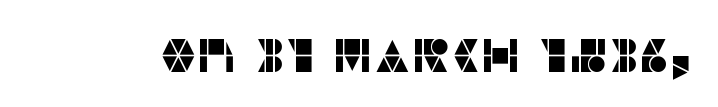
{"serif": "no", "italic": "no", "width": "normal", "stroke_contrast": "low", "x_height": "large", "monospaced": "no", "underline": "no", "letter_spacing": "normal", "letter_spacing_em": 0.0, "glyph_px": 47}
